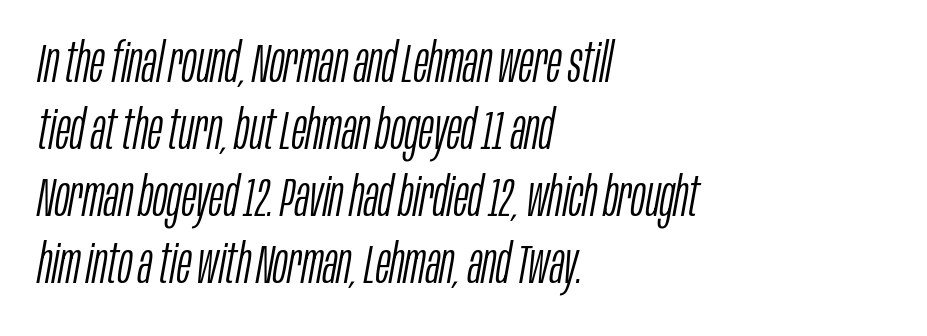
Q: Is the text bold? A: No.
Q: Is the text italic (slanted)? A: Yes, it leans right by about 10 degrees.
Q: Is the text underlined? A: No.
Q: How is the paragraph aligned? A: Left-aligned.
Q: Is the spacing between letters normal or unusually wide? A: Normal.
Q: Width (condensed, normal, or wide)? A: Condensed.
Q: Stroke contrast? A: Low.
Q: x-height? A: Large.
Q: Monospaced? A: No.
